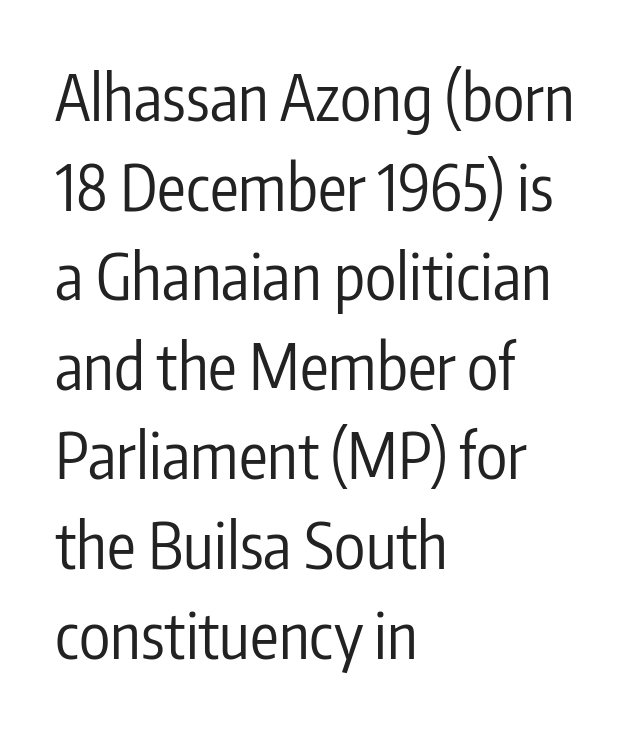
{"serif": "no", "italic": "no", "bold": "no", "weight": "regular", "width": "condensed", "stroke_contrast": "low", "x_height": "medium", "monospaced": "no", "underline": "no", "align": "left", "line_spacing": "normal", "line_spacing_ratio": 1.4, "letter_spacing": "normal", "letter_spacing_em": 0.0, "glyph_px": 64}
